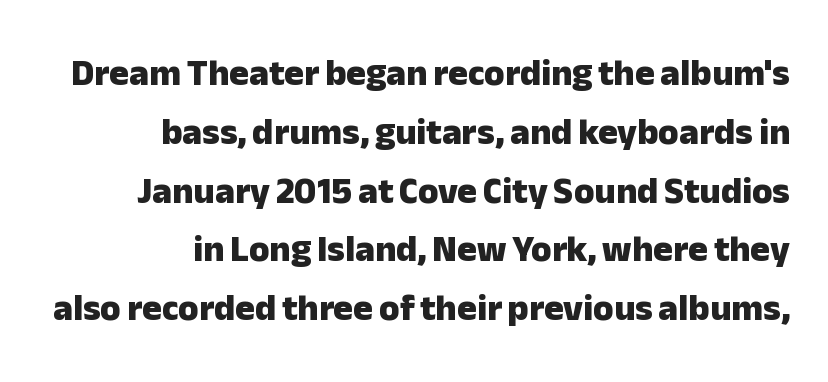
Every stem runs plumb, perpendicular to the baseline. A typesetter would call this zero additional tracking. A sans-serif font was chosen for this passage. Each letter keeps its own natural width here, so spacing adapts to shape.
